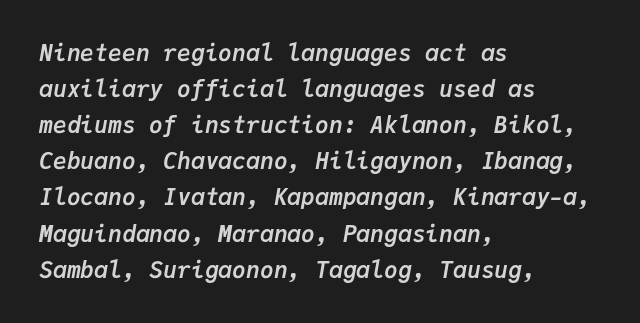
The lines in this sample share a left origin and differ only in where they stop. The zone under the glyphs is completely vacant. Designer's note — italics engaged. Is the letter spacing exaggerated? No — it looks like the ordinary default.
